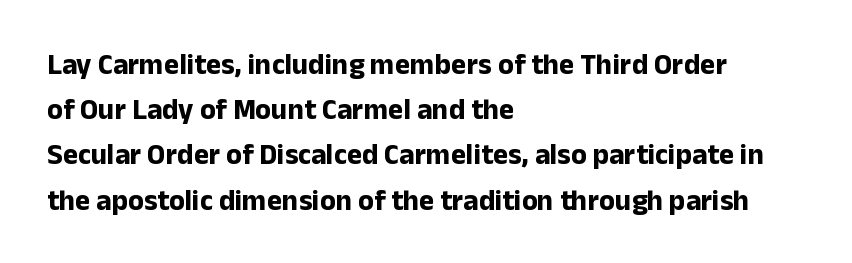
The letters advance in unequal steps, a hallmark of proportional type. The face used here has the dense, thick strokes of a bold. A normal amount of white space separates one row of letters from the next. No italicization has been applied; the sample stays upright. A typesetter would call this zero additional tracking. The gap between lines stays unmarked.
